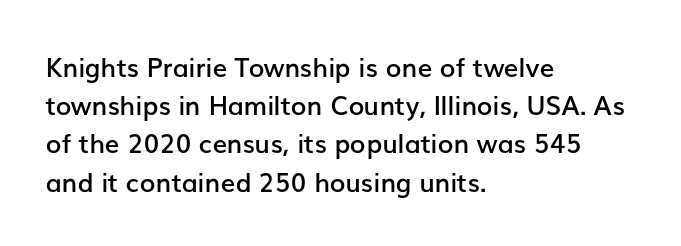
The image shows 26 px text type, upright; set left-aligned, normal line spacing (1.47x), normal letter spacing, not underlined.
